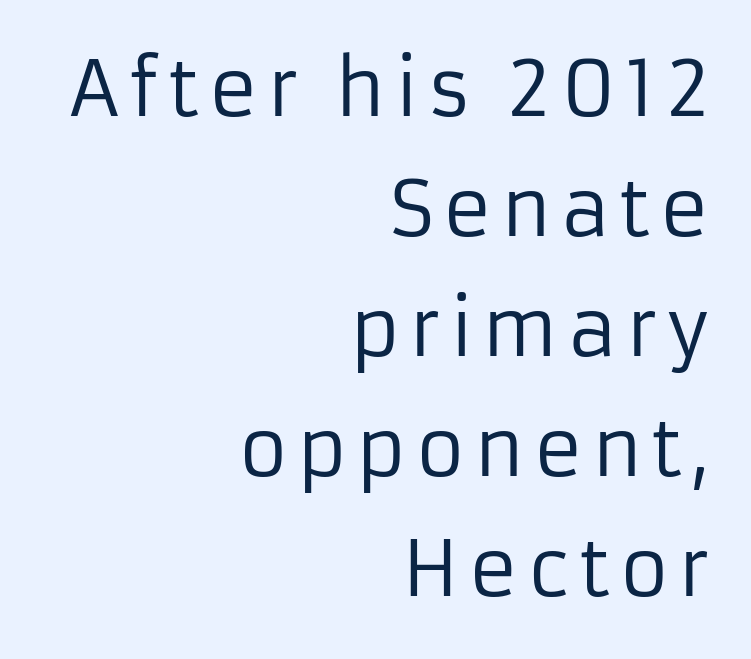
Line spacing here is normal. Weight: in the light-to-regular range. Anything drawn beneath the words? Only blank space. Ordinary non-slanted type is in use.
